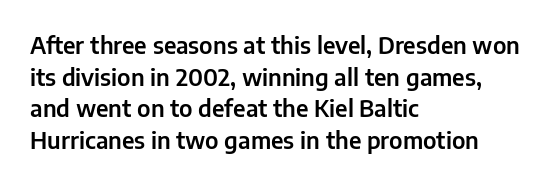
The image shows 23 px text type, upright; set left-aligned, normal line spacing (1.37x), normal letter spacing, not underlined.
